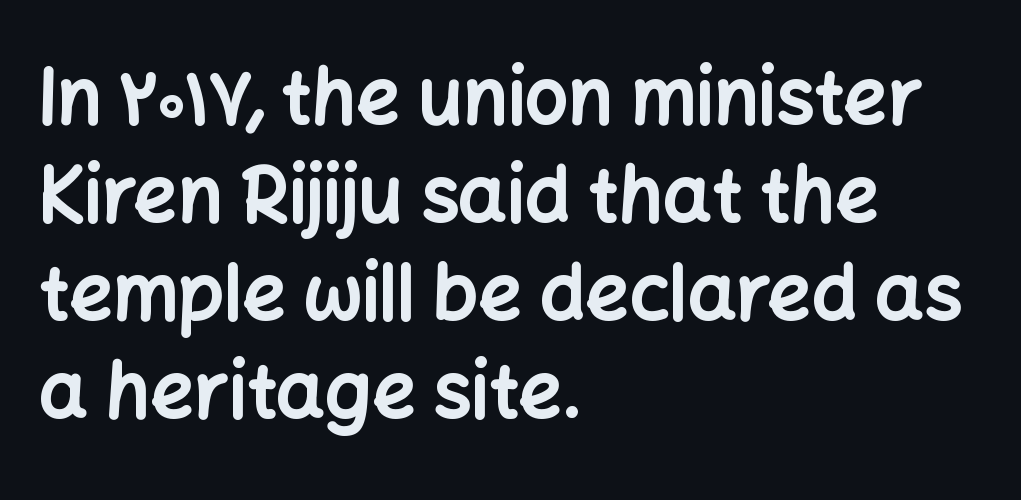
The text was rendered using a sans face with plain stroke endings. Summary of vertical rhythm: regular, with standard interline spacing. Looks like regular typesetting: each glyph gets only the width it needs. The specimen reads as upright at a glance. No word sits above an underline. I'd describe the lettering as bold — thick and assertive.
